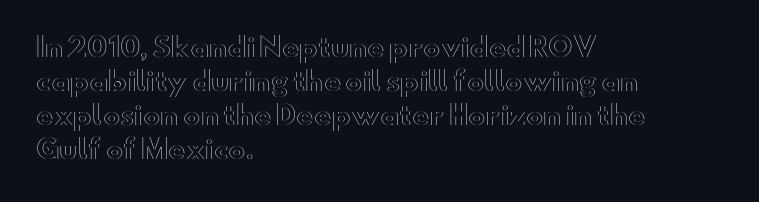
{"italic": "no", "underline": "no", "align": "left", "line_spacing": "normal", "line_spacing_ratio": 1.31, "letter_spacing": "normal", "letter_spacing_em": 0.0, "glyph_px": 26}
